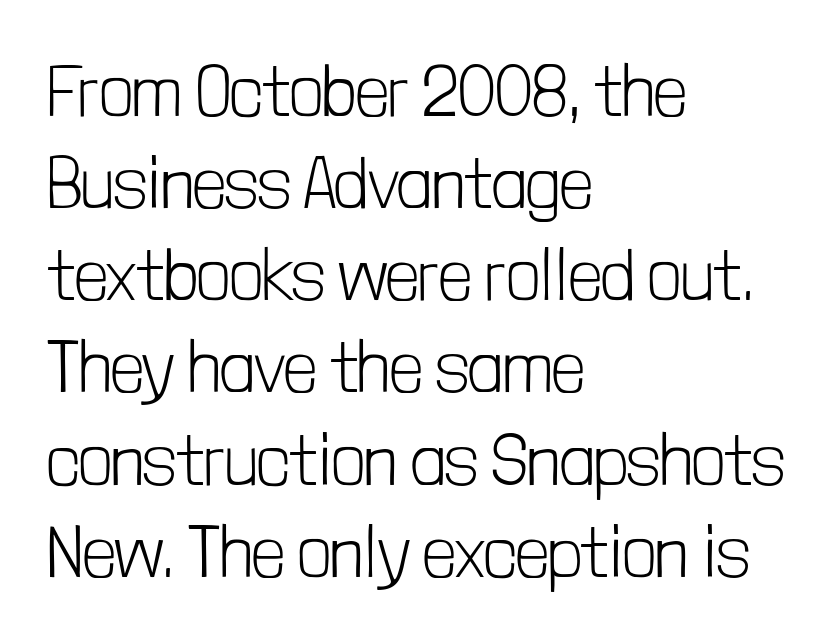
{"serif": "no", "italic": "no", "bold": "no", "weight": "light", "width": "condensed", "stroke_contrast": "low", "x_height": "medium", "monospaced": "no", "underline": "no", "align": "left", "line_spacing": "normal", "line_spacing_ratio": 1.28, "letter_spacing": "normal", "letter_spacing_em": 0.0, "glyph_px": 72}
